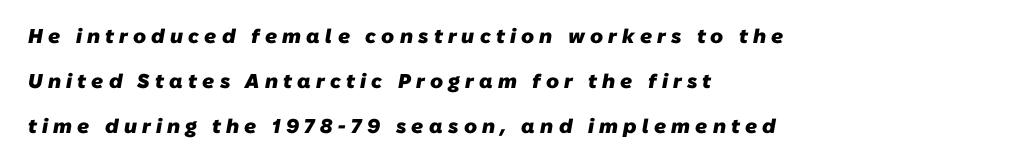
Widely set lines give the paragraph a tall, airy silhouette. The face used here has the dense, thick strokes of a bold. The lines in this sample share a left origin and differ only in where they stop. The strip under each line holds only bare page. The face used here is rendered with a markedly widened letterfit.
